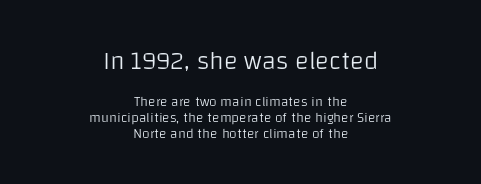
Q: Is the text bold? A: No.
Q: Is the text italic (slanted)? A: No, it is upright.
Q: Is the text underlined? A: No.
Q: How is the paragraph aligned? A: Centered.
Q: Is the spacing between letters normal or unusually wide? A: Normal.
Q: Is the spacing between lines tight, normal or loose? A: Tight.
Q: Which block of text is set in a larger size, the first (top) or the second (bottom)? A: The first (top) one.
